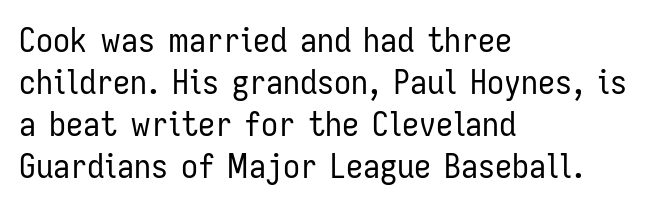
The image shows 34 px regular-weight, condensed sans-serif type, upright; set left-aligned, line spacing 1.24x, normal letter spacing, not underlined; low stroke contrast and a medium x-height.
